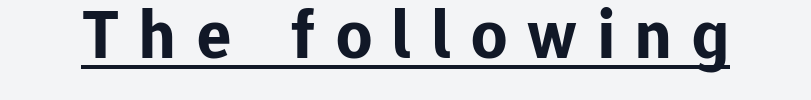
What weight is shown? A full bold with thick strokes. Looks like regular typesetting: each glyph gets only the width it needs. The rendering shows plain stroke endings on the letterforms — a sans-serif design. Is there any slant? The stems are plumb.
